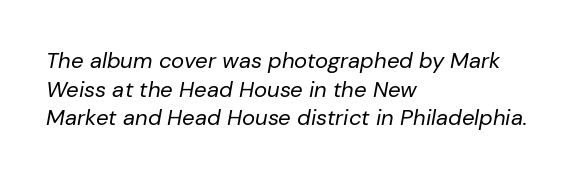
These lines were composed using italics. Successive baselines arrive at the customary interval. The strip under each line holds only bare page. Bold? No — there's no thickening of the strokes. Inter-character spacing is left at the font's built-in metrics. Alignment: flush left.
